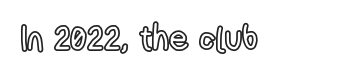
The image shows 34 px condensed type, upright; set normal letter spacing, not underlined; a medium x-height.
